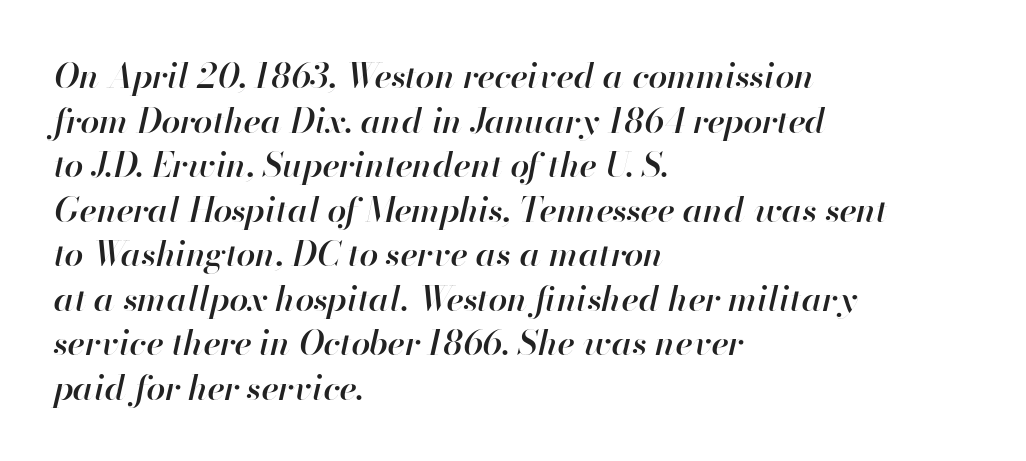
Character widths vary here, with narrow letters taking less room than wide ones. Honestly, there is no underline to notice here at all. Where is the straight margin? On the left. Observe the ordinary spacing: letters are neighbours, not strangers. Bold? Not quite — semibold, heavier than regular but stopping short.
